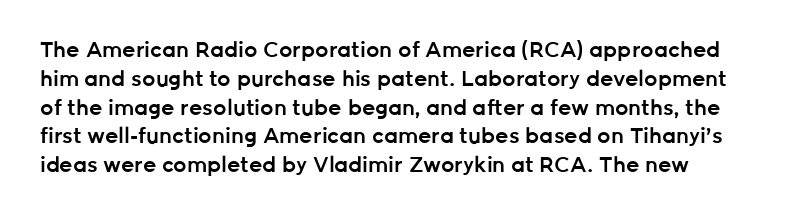
Summary of weight: moderately heavy, a semibold. The typography opts for an upright posture over an oblique one. The rows are spaced the way most documents space them. The rendering keeps characters at their native spacing.
